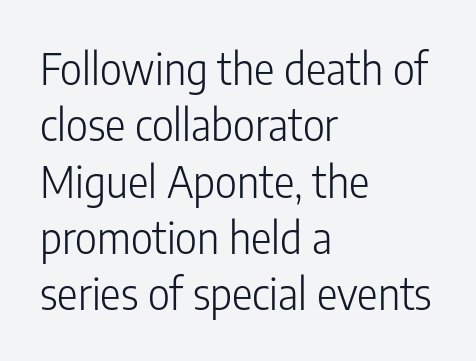
Q: Is the text bold? A: No.
Q: Is the text italic (slanted)? A: No, it is upright.
Q: Is the typeface a serif or a sans-serif typeface? A: Sans-serif.
Q: Is the text underlined? A: No.
Q: How is the paragraph aligned? A: Left-aligned.
Q: Is the spacing between letters normal or unusually wide? A: Normal.
Q: Is the spacing between lines tight, normal or loose? A: Normal.
Q: Width (condensed, normal, or wide)? A: Condensed.
Q: Stroke contrast? A: Low.
Q: x-height? A: Medium.
Q: Monospaced? A: No.
